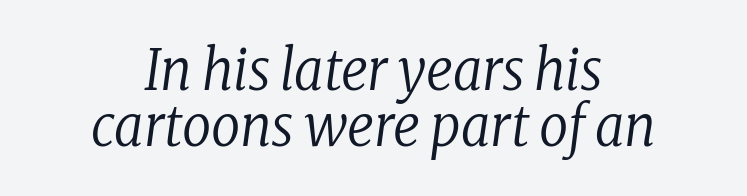
Q: Is the text bold? A: No.
Q: Is the text italic (slanted)? A: Yes, it leans right by about 8 degrees.
Q: Is the typeface a serif or a sans-serif typeface? A: Serif.
Q: Is the text underlined? A: No.
Q: How is the paragraph aligned? A: Centered.
Q: Is the spacing between letters normal or unusually wide? A: Normal.
Q: Is the spacing between lines tight, normal or loose? A: Tight.
Q: Width (condensed, normal, or wide)? A: Condensed.
Q: Stroke contrast? A: Low.
Q: x-height? A: Medium.
Q: Monospaced? A: No.
